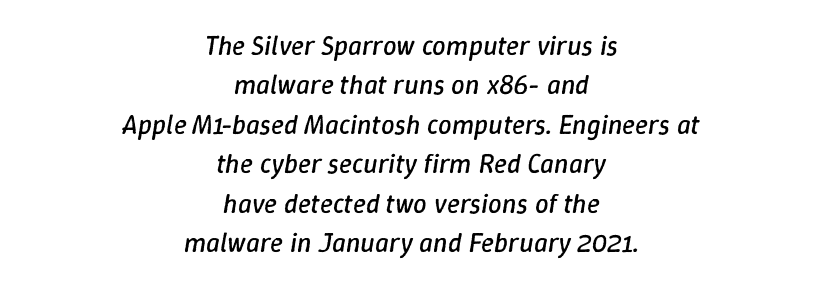
Nobody touched the tracking dial on this one. Horizontal alignment here is central, giving a formal, balanced look. Emphasis-style slanted type is in use. The area under the type is left untouched.
